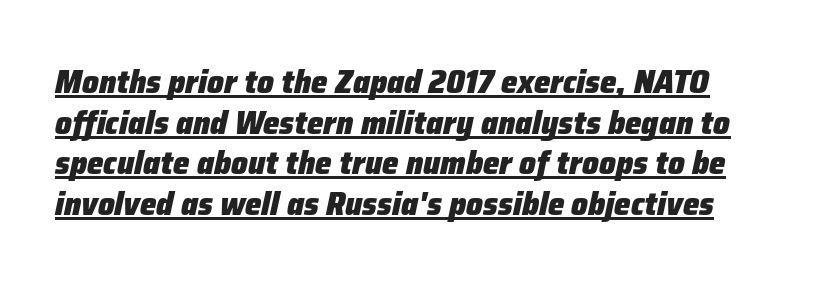
Q: Is the text bold? A: Yes.
Q: Is the text italic (slanted)? A: Yes, it leans right by about 12 degrees.
Q: Is the text underlined? A: Yes.
Q: How is the paragraph aligned? A: Left-aligned.
Q: Is the spacing between letters normal or unusually wide? A: Normal.
Q: Width (condensed, normal, or wide)? A: Normal.
Q: Stroke contrast? A: Low.
Q: x-height? A: Medium.
Q: Monospaced? A: No.
